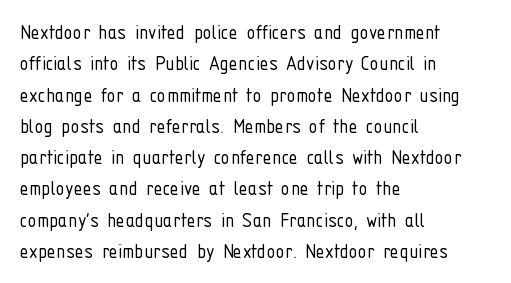
One glance says typical: line gaps are just what's usual. What stands out about the letter spacing? Nothing — it is the standard amount. This reads as an unemphasized weight, regular at the heaviest. The text block is weighted toward the left margin, trailing off unevenly rightward. Descender tails drop into unmarked territory. The specimen reads as upright at a glance.
